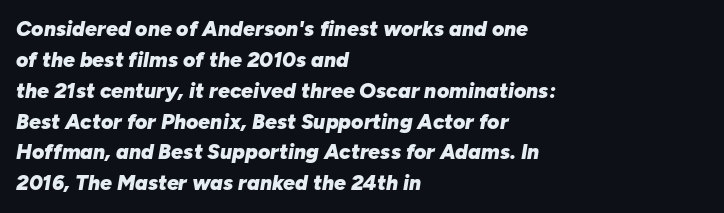
The image shows 21 px bold type, italic (leaning right); set left-aligned, normal line spacing (1.47x), normal letter spacing, not underlined.
